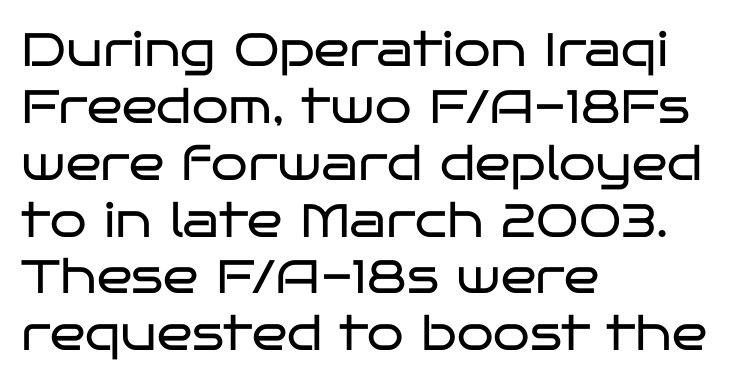
Look at the tracking — it's just the regular setting, nothing added. Alignment: flush left. Vertical strokes here are truly vertical. The type family on display is of the sans-serif kind. A light-to-regular cut is what we see here. A typesetter would call this proportional, since set widths differ per character.
